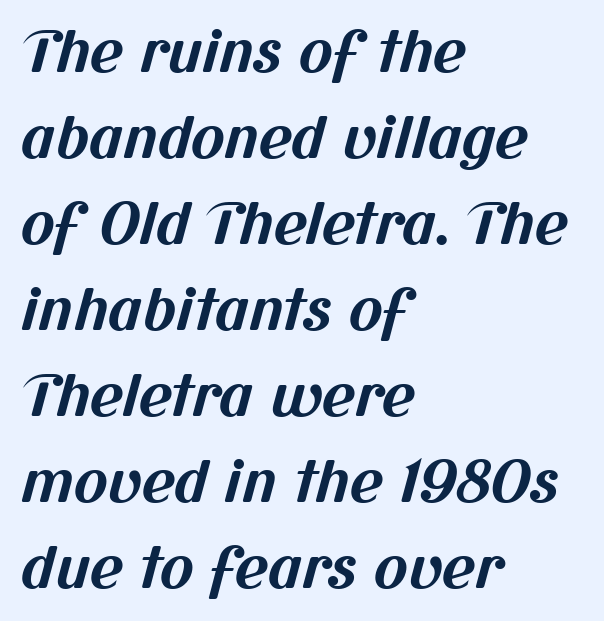
{"serif": "no", "bold": "yes", "weight": "bold", "width": "normal", "stroke_contrast": "medium", "x_height": "medium", "monospaced": "no", "underline": "no", "align": "left", "line_spacing": "normal", "line_spacing_ratio": 1.51, "letter_spacing": "normal", "letter_spacing_em": 0.0, "glyph_px": 57}
